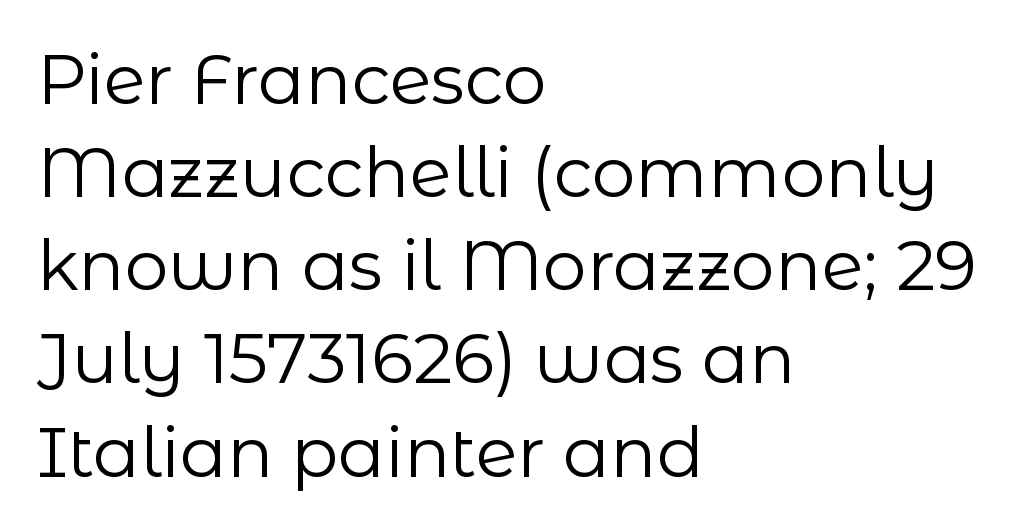
{"serif": "no", "italic": "no", "bold": "no", "weight": "regular", "width": "normal", "stroke_contrast": "low", "x_height": "medium", "monospaced": "no", "underline": "no", "align": "left", "line_spacing": "normal", "line_spacing_ratio": 1.35, "letter_spacing": "normal", "letter_spacing_em": 0.0, "glyph_px": 69}
